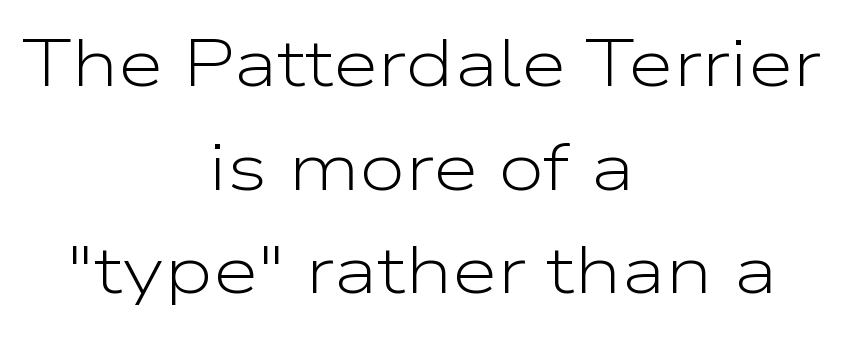
A sans-serif font was chosen for this passage. This rendering leaves character spacing at its baseline value. When letters stand straight like this, we call the style roman or upright. The paragraph has two soft edges and a firm central axis.
